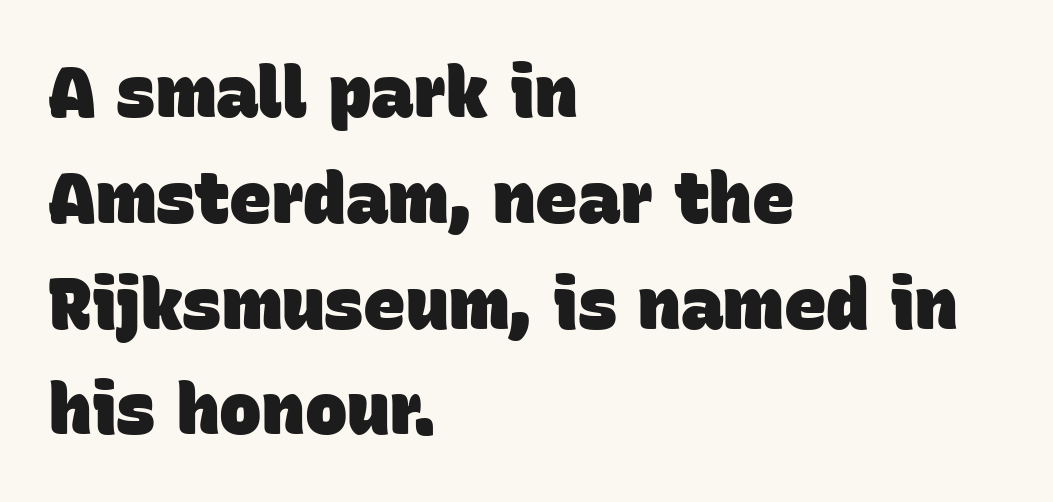
The typesetter chose a ragged-right arrangement here. What weight is shown? A full bold with thick strokes. Nobody touched the tracking dial on this one. The string is rendered with underlining switched off. If you measured baseline to baseline, you'd find a middling distance.
